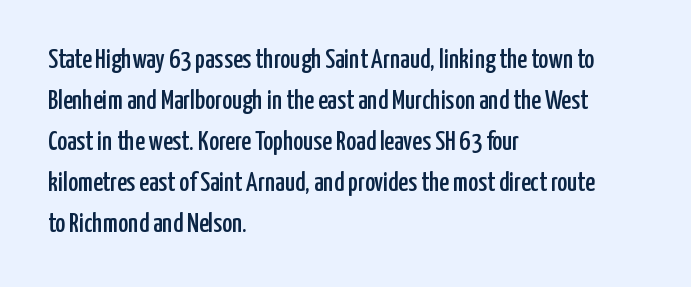
{"italic": "no", "underline": "no", "align": "left", "line_spacing": "normal", "line_spacing_ratio": 1.52, "letter_spacing": "normal", "letter_spacing_em": 0.0, "glyph_px": 27}
